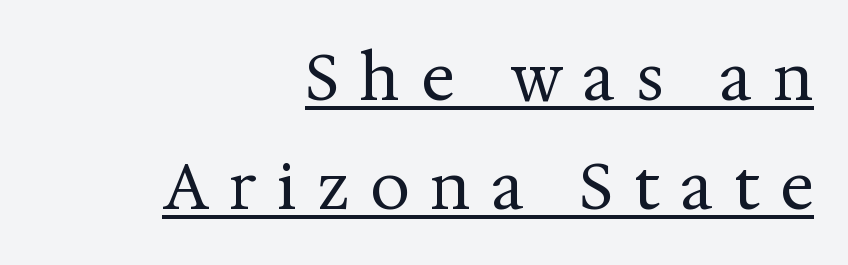
{"serif": "yes", "italic": "no", "bold": "no", "weight": "regular", "width": "normal", "stroke_contrast": "medium", "x_height": "medium", "monospaced": "no", "underline": "yes", "align": "right", "line_spacing_ratio": 1.73, "letter_spacing": "wide", "letter_spacing_em": 0.33, "glyph_px": 63}
